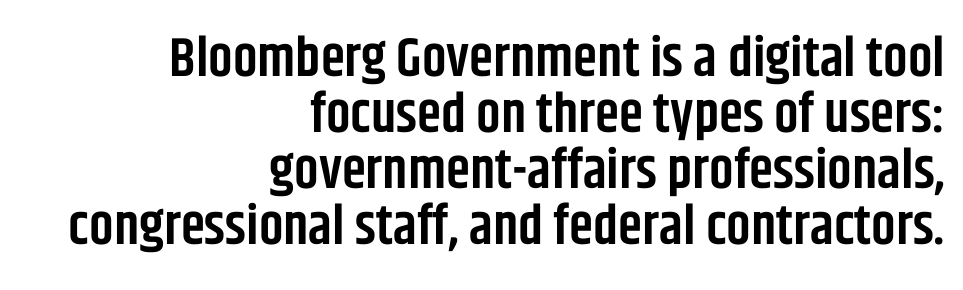
The image shows 55 px semibold, condensed sans-serif type, upright; set right-aligned, tight line spacing (1.02x), normal letter spacing, not underlined; low stroke contrast and a large x-height.
